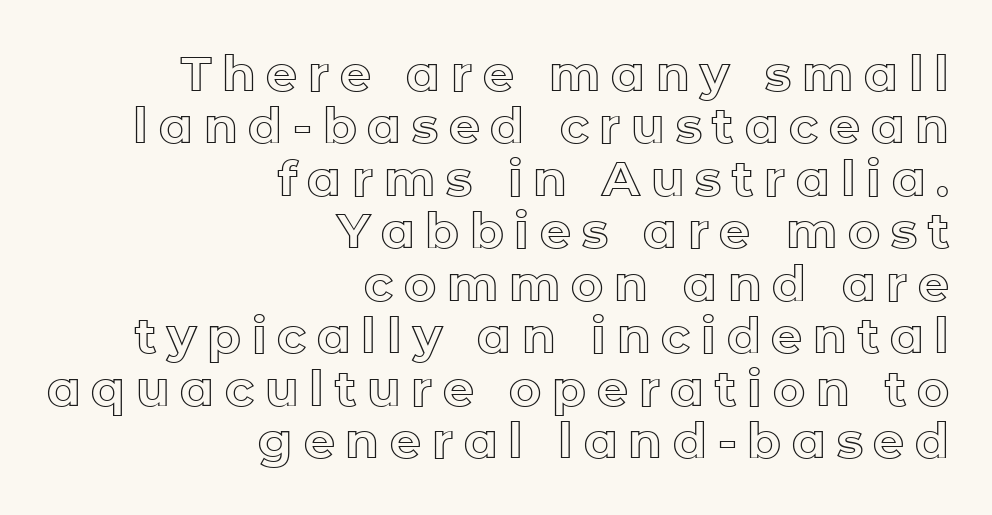
Honestly, the rows look squashed on top of each other. It's the straight-up-and-down kind of type. These lines have a slow, spaced-out rhythm from letter to letter. Which margin do the lines hug? The right one — the left edge is uneven.
